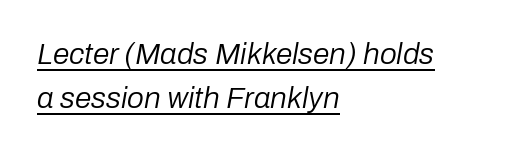
An italicized treatment has been applied to the whole sample. Looks like regular typesetting: each glyph gets only the width it needs. Leftover space on each line is placed entirely after the last word. The rows are spaced the way most documents space them. Characters follow at the spacing the type designer built in.
